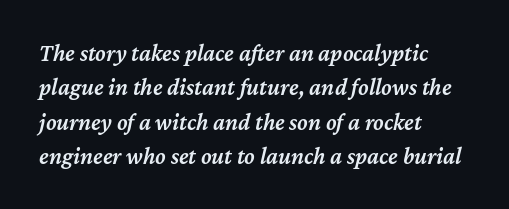
{"italic": "yes", "lean": "right", "slant_degrees": 12, "bold": "semi", "underline": "no", "align": "left", "line_spacing": "normal", "line_spacing_ratio": 1.43, "letter_spacing": "normal", "letter_spacing_em": 0.0, "glyph_px": 24}
